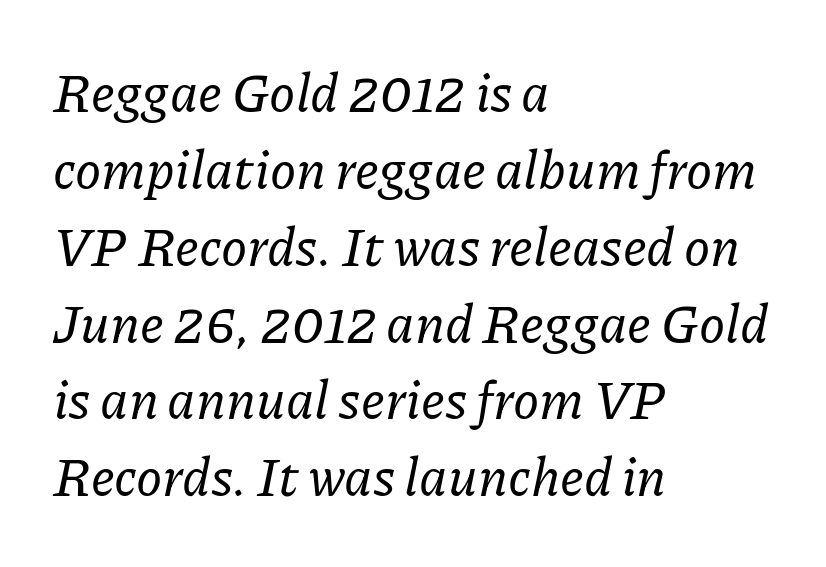
{"serif": "yes", "italic": "yes", "lean": "right", "slant_degrees": 11, "width": "normal", "stroke_contrast": "low", "x_height": "medium", "monospaced": "no", "underline": "no", "align": "left", "line_spacing": "normal", "line_spacing_ratio": 1.45, "letter_spacing": "normal", "letter_spacing_em": 0.0, "glyph_px": 53}
